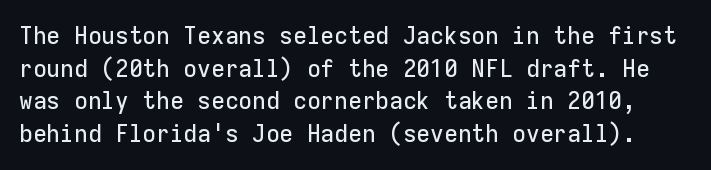
Tracking value appears to be zero — textbook default spacing. This rendering features lettering with no underline. Do the letters lean? They stand straight. Honestly, the row spacing looks completely unremarkable.
